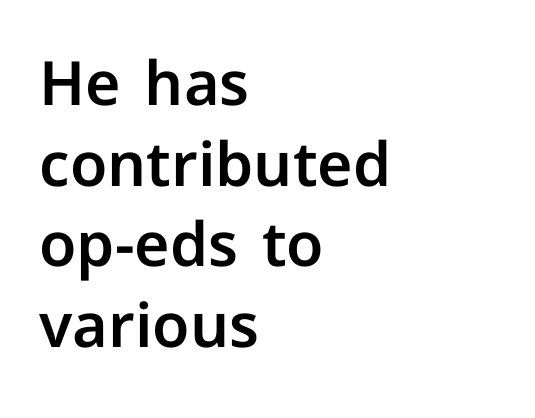
The passage shown has conventional tracking throughout. A roman cut, with each character standing at attention. Each letter keeps its own natural width here, so spacing adapts to shape. All the whitespace from short lines collects on the right. The designer left line spacing at the default. Rule under the text: the space is simply empty.
